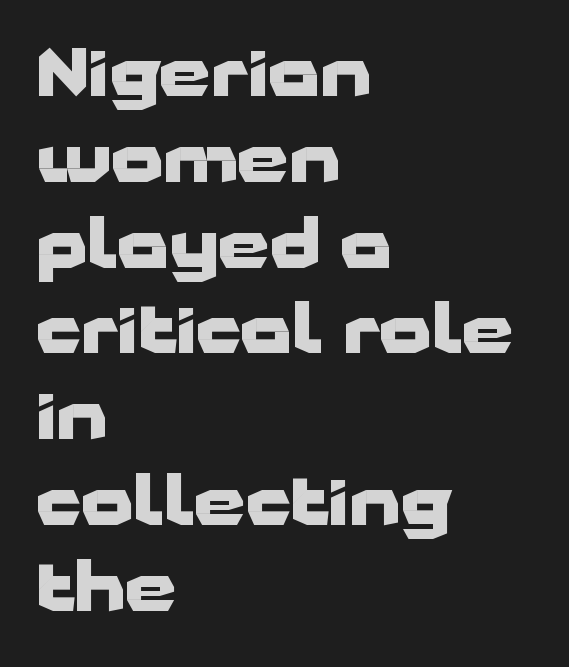
The image shows 66 px heavy, wide sans-serif type, upright; set left-aligned, normal line spacing (1.3x), normal letter spacing, not underlined; low stroke contrast and a medium x-height.
